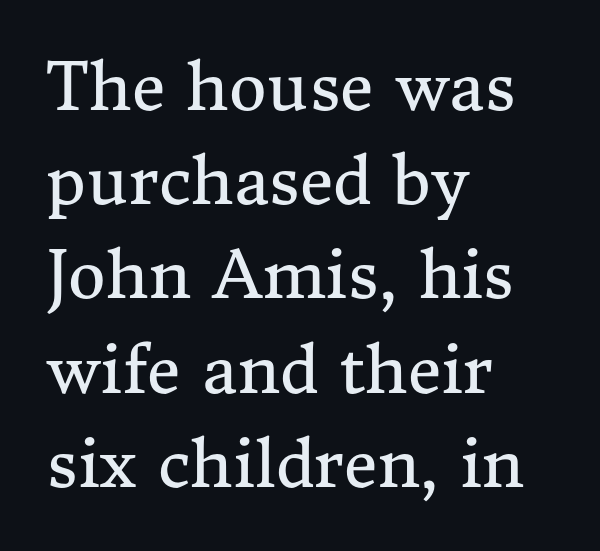
In terms of letterspacing, this is plain default setting. This is serif lettering, the kind often seen in printed books. Letters have the restrained weight of plain body copy at most. The passage shown is typed in a proportional face where columns would drift.
